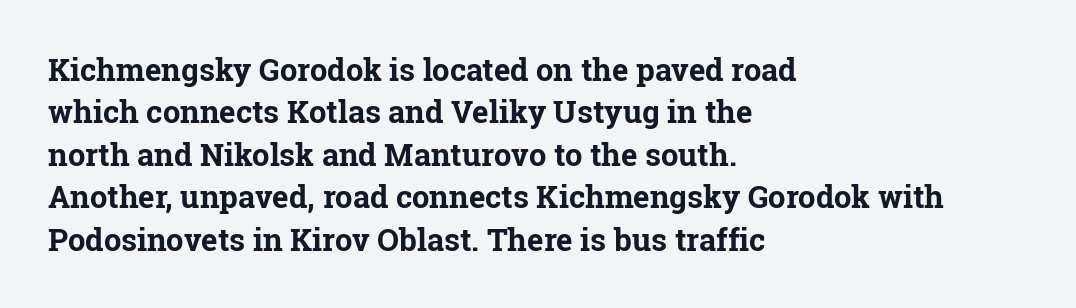
These lines keep a tight, regular rhythm from letter to letter. Proportional: the letters do not fall into vertical columns. The paragraph shown leans on its left margin. Leading: standard.
